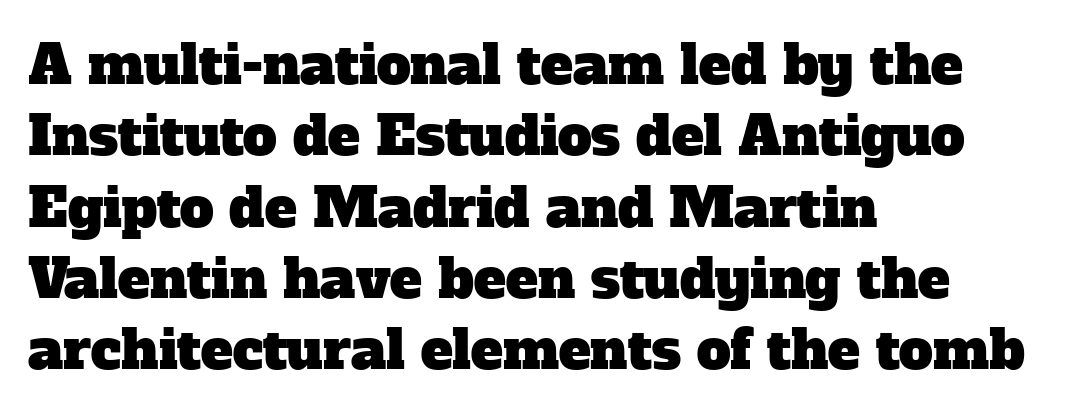
Q: Is the typeface a serif or a sans-serif typeface? A: Serif.
Q: Is the text underlined? A: No.
Q: How is the paragraph aligned? A: Left-aligned.
Q: Is the spacing between letters normal or unusually wide? A: Normal.
Q: Is the spacing between lines tight, normal or loose? A: Normal.
Q: Width (condensed, normal, or wide)? A: Normal.
Q: Stroke contrast? A: Low.
Q: x-height? A: Medium.
Q: Monospaced? A: No.
